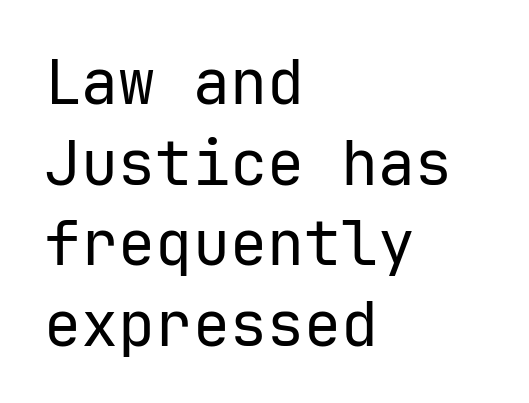
The letterforms sit at book weight or below. Each letter's strokes conclude bluntly, with no projecting serifs. The type is set solid horizontally, with unmodified tracking. Where is the straight margin? On the left. The block of text has a typical density, with ordinary space between rows. The typography opts for an upright posture over an oblique one.
